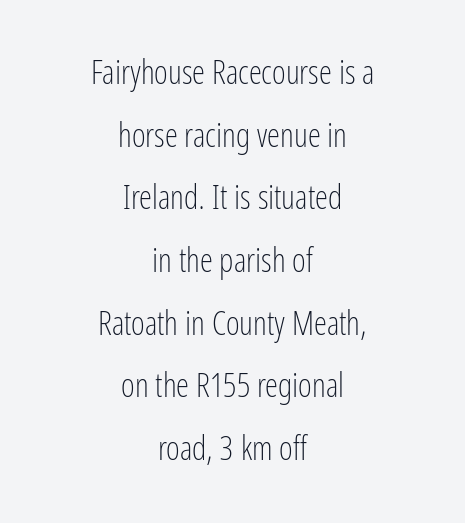
The image shows 33 px light, condensed sans-serif type, upright; set centered, loose line spacing (1.9x), normal letter spacing, not underlined; low stroke contrast and a medium x-height.
